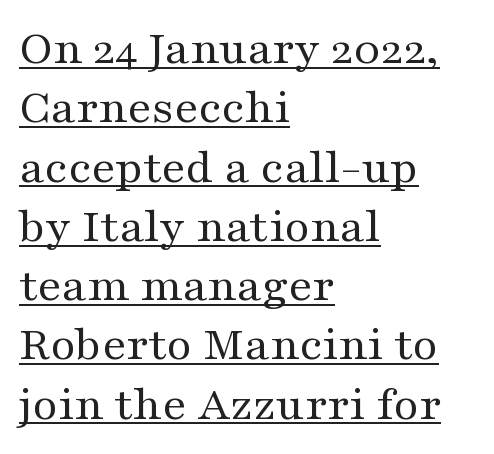
Q: Is the text bold? A: No.
Q: Is the text italic (slanted)? A: No, it is upright.
Q: Is the typeface a serif or a sans-serif typeface? A: Serif.
Q: Is the text underlined? A: Yes.
Q: How is the paragraph aligned? A: Left-aligned.
Q: Is the spacing between letters normal or unusually wide? A: Normal.
Q: Width (condensed, normal, or wide)? A: Wide.
Q: Stroke contrast? A: Medium.
Q: x-height? A: Medium.
Q: Monospaced? A: No.
